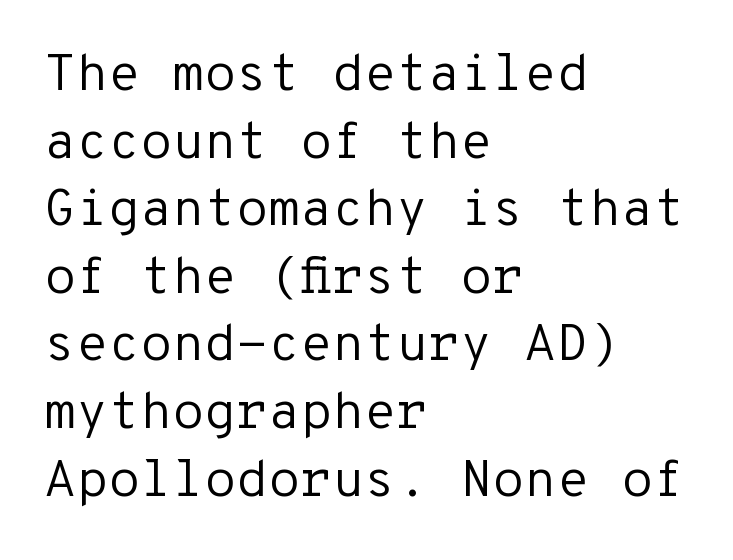
Q: Is the text bold? A: No.
Q: Is the text italic (slanted)? A: No, it is upright.
Q: Is the typeface a serif or a sans-serif typeface? A: Sans-serif.
Q: Is the text underlined? A: No.
Q: How is the paragraph aligned? A: Left-aligned.
Q: Is the spacing between letters normal or unusually wide? A: Normal.
Q: Is the spacing between lines tight, normal or loose? A: Normal.
Q: Width (condensed, normal, or wide)? A: Normal.
Q: Stroke contrast? A: Low.
Q: x-height? A: Medium.
Q: Monospaced? A: Yes.
